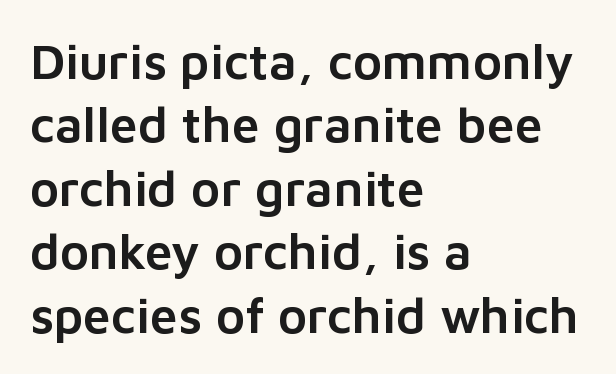
The image shows 50 px sans-serif type, upright; set left-aligned, normal line spacing (1.27x), normal letter spacing, not underlined; low stroke contrast and a medium x-height.
